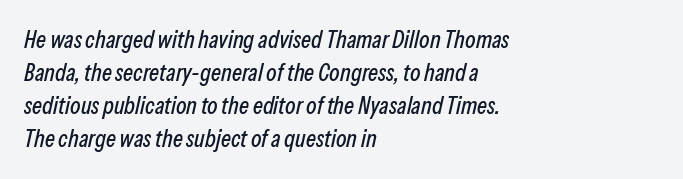
{"italic": "yes", "lean": "right", "slant_degrees": 13, "underline": "no", "align": "left", "line_spacing": "normal", "line_spacing_ratio": 1.37, "letter_spacing": "normal", "letter_spacing_em": 0.0, "glyph_px": 24}
